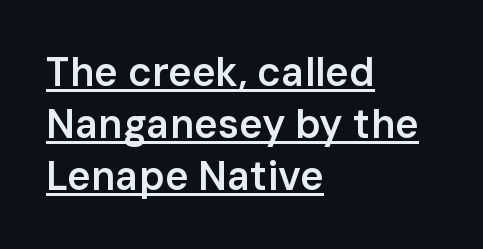
{"serif": "no", "italic": "no", "bold": "semi", "weight": "semibold", "width": "normal", "stroke_contrast": "low", "x_height": "medium", "monospaced": "no", "underline": "yes", "align": "left", "line_spacing": "normal", "line_spacing_ratio": 1.3, "letter_spacing": "normal", "letter_spacing_em": 0.0, "glyph_px": 40}
